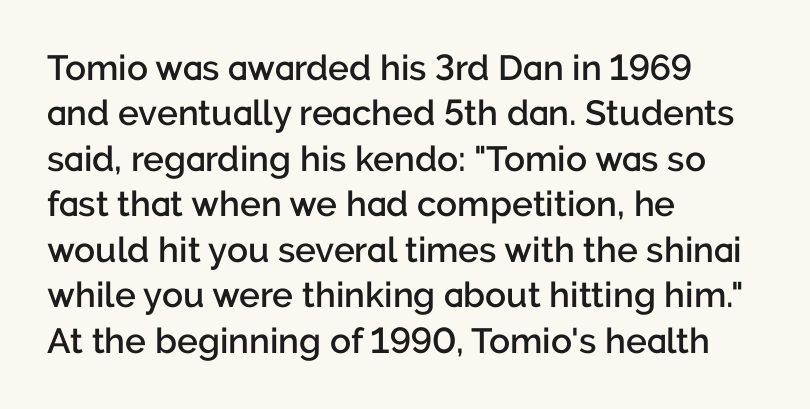
The image shows 35 px semibold sans-serif type, upright; set left-aligned, normal line spacing (1.3x), normal letter spacing, not underlined; low stroke contrast and a medium x-height.
